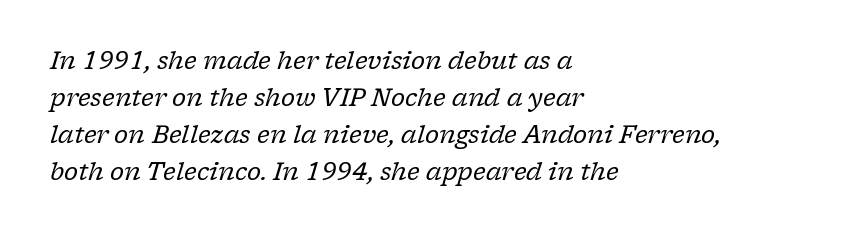
The image shows 24 px text type, italic (leaning right); set left-aligned, normal line spacing (1.54x), normal letter spacing, not underlined.
